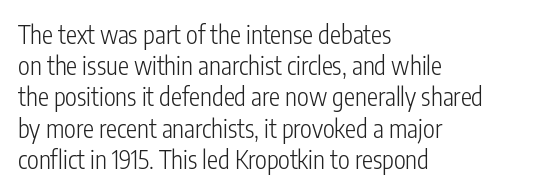
Spacing between characters is what you'd get straight out of the box. Ordinary non-slanted type is in use. The compositor pushed each line to the left boundary. Rows of type keep a routine distance in the vertical direction.
